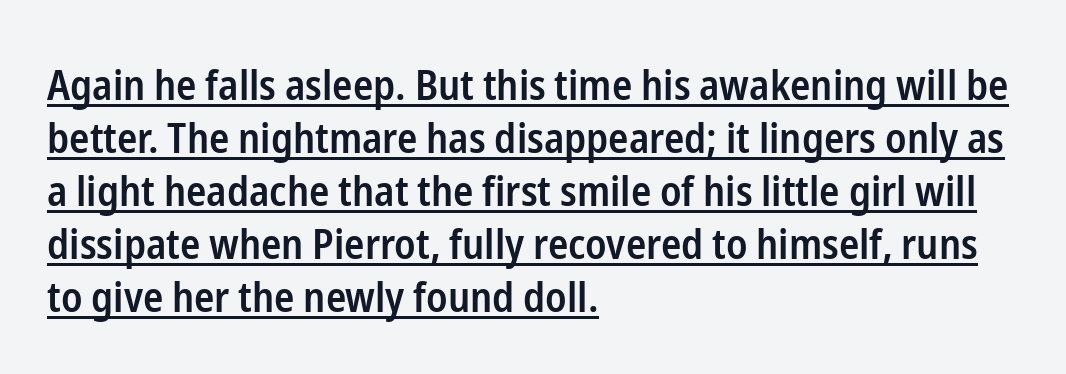
The image shows 42 px semibold, condensed sans-serif type, upright; set left-aligned, normal line spacing (1.26x), normal letter spacing, underlined; low stroke contrast and a medium x-height.
